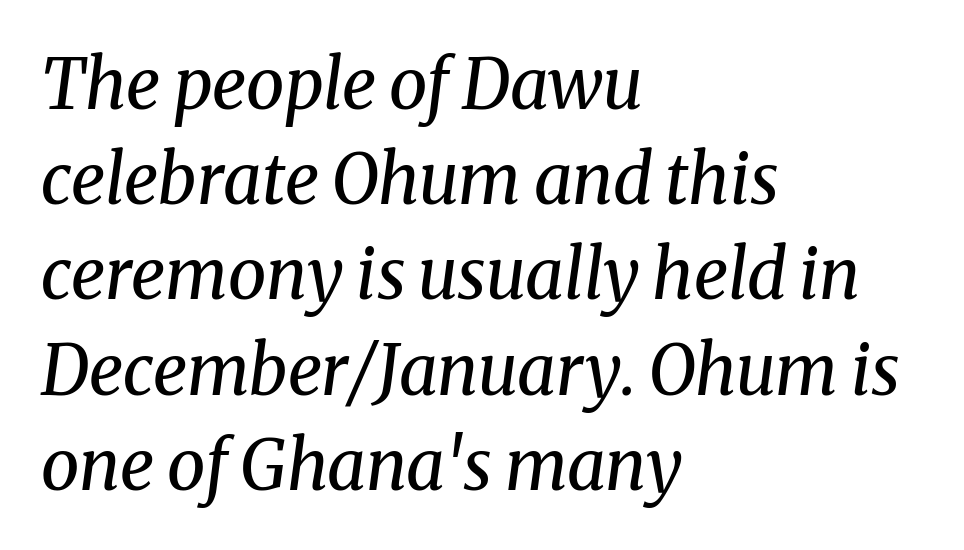
Q: Is the text bold? A: No.
Q: Is the text italic (slanted)? A: Yes, it leans right by about 8 degrees.
Q: Is the typeface a serif or a sans-serif typeface? A: Serif.
Q: Is the text underlined? A: No.
Q: How is the paragraph aligned? A: Left-aligned.
Q: Is the spacing between letters normal or unusually wide? A: Normal.
Q: Is the spacing between lines tight, normal or loose? A: Normal.
Q: Width (condensed, normal, or wide)? A: Normal.
Q: Stroke contrast? A: Medium.
Q: x-height? A: Medium.
Q: Monospaced? A: No.
